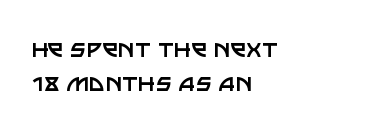
Q: Is the text bold? A: No.
Q: Is the text italic (slanted)? A: No, it is upright.
Q: Is the typeface a serif or a sans-serif typeface? A: Sans-serif.
Q: Is the text underlined? A: No.
Q: How is the paragraph aligned? A: Left-aligned.
Q: Is the spacing between letters normal or unusually wide? A: Normal.
Q: Width (condensed, normal, or wide)? A: Normal.
Q: Stroke contrast? A: Low.
Q: x-height? A: Large.
Q: Monospaced? A: No.
